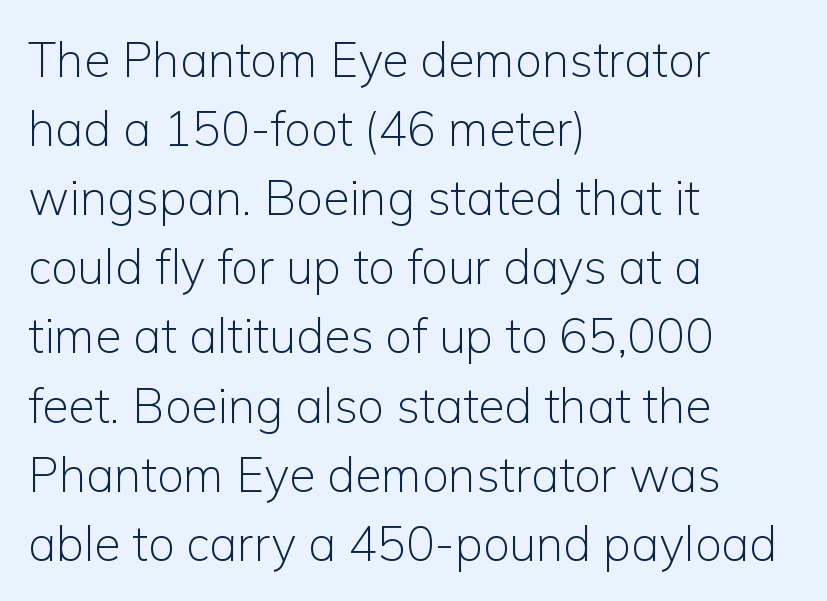
Each line starts at the same left margin while the right side varies. Do the characters align in a grid? No, the font is proportional. Honestly, the row spacing looks completely unremarkable. The letters stand upright; this is a roman face. Bare-footed words on every line. Compared with typical body copy, the letter spacing here is the same.
